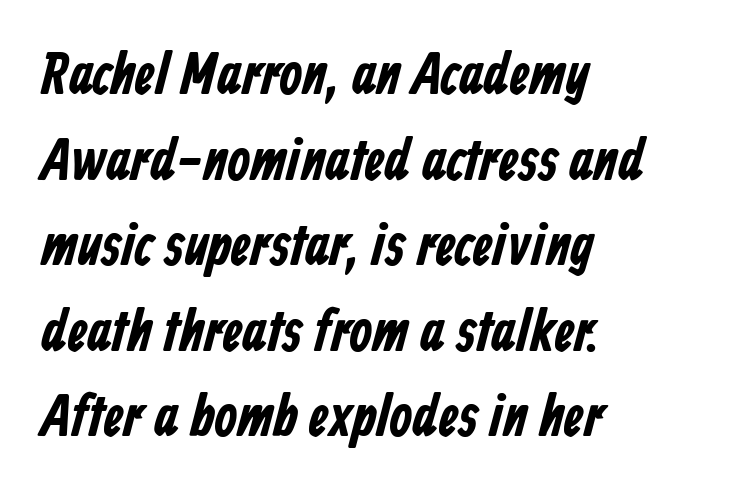
Each line starts at the same left margin while the right side varies. Proportional: the letters do not fall into vertical columns. Quick note: interline space is typical. The letters are bold, with thick, heavy strokes. The zone under the glyphs is completely vacant.
